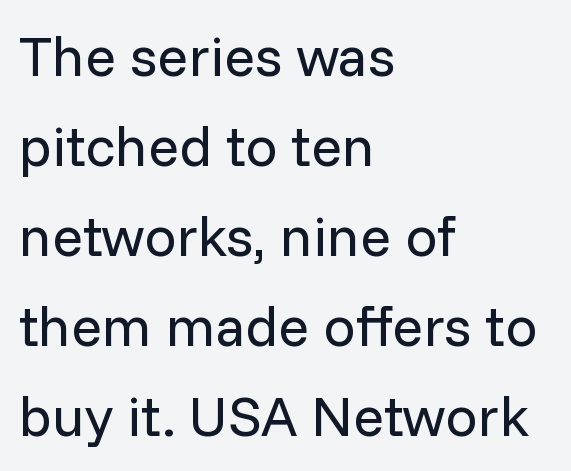
{"serif": "no", "italic": "no", "bold": "no", "weight": "regular", "width": "normal", "stroke_contrast": "low", "x_height": "medium", "monospaced": "no", "underline": "no", "align": "left", "line_spacing": "normal", "line_spacing_ratio": 1.58, "letter_spacing": "normal", "letter_spacing_em": 0.0, "glyph_px": 57}
